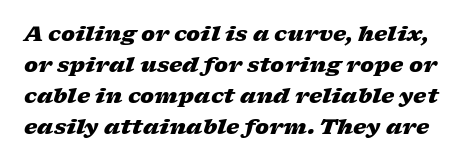
Q: Is the text bold? A: Yes.
Q: Is the text italic (slanted)? A: Yes, it leans right by about 17 degrees.
Q: Is the text underlined? A: No.
Q: Is the spacing between letters normal or unusually wide? A: Normal.
Q: Is the spacing between lines tight, normal or loose? A: Normal.
